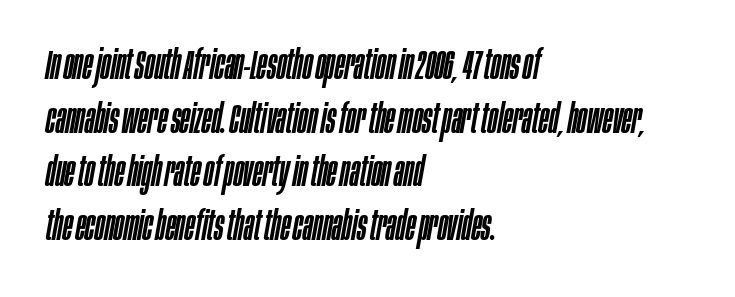
There's an unmistakable incline to the writing here. There is no visible air inserted between adjacent glyphs. In terms of leading, this rendering sits right in the middle. The rendering uses natural spacing where letterforms have individual widths. Notice how the passage keeps a crisp vertical edge on the left only.
